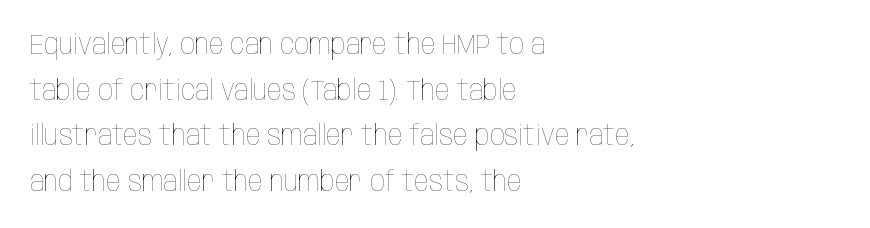
The letters advance in unequal steps, a hallmark of proportional type. Glance below the letters and you will spot only blank space. In CSS terms this would be text-align: left. Nobody touched the tracking dial on this one.
